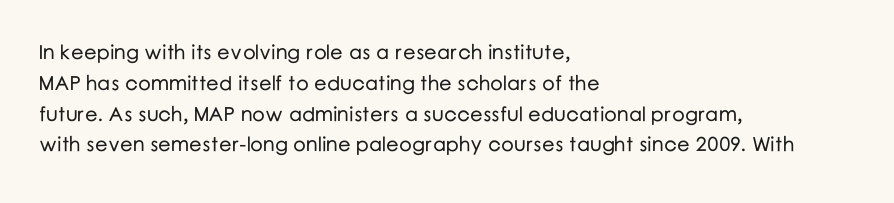
The image shows 20 px text type, upright; set left-aligned, normal line spacing (1.54x), normal letter spacing, not underlined.
